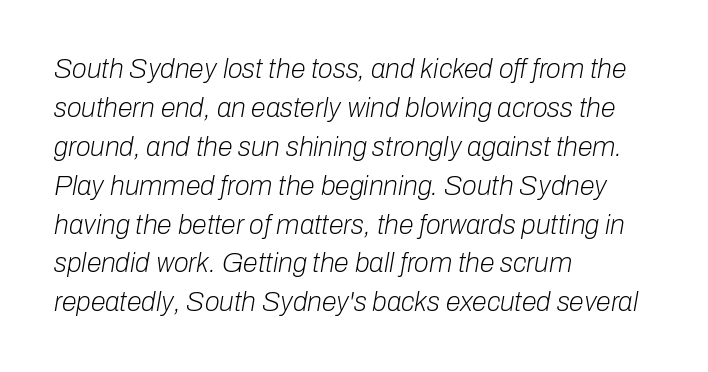
The image shows 27 px text type, italic (leaning right); set left-aligned, normal line spacing (1.44x), normal letter spacing, not underlined.
